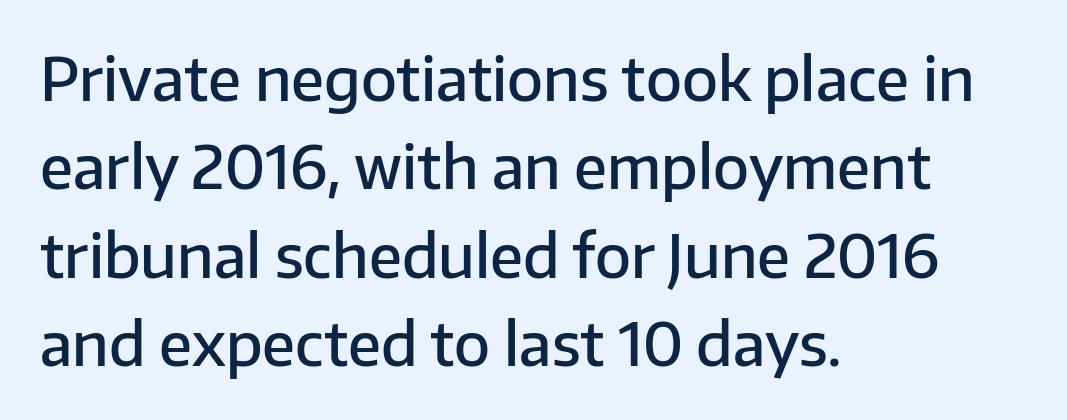
The image shows 59 px semibold sans-serif type, upright; set left-aligned, normal line spacing (1.5x), normal letter spacing, not underlined; low stroke contrast and a medium x-height.
